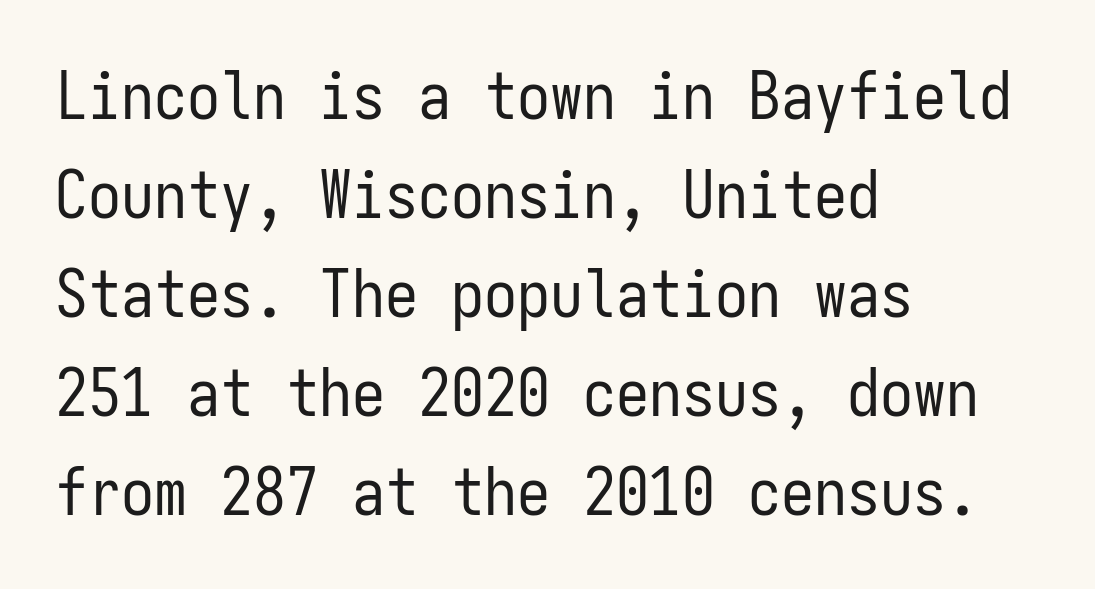
The image shows 66 px regular-weight, condensed sans-serif type, upright, monospaced; set left-aligned, normal line spacing (1.5x), normal letter spacing, not underlined; low stroke contrast and a medium x-height.
